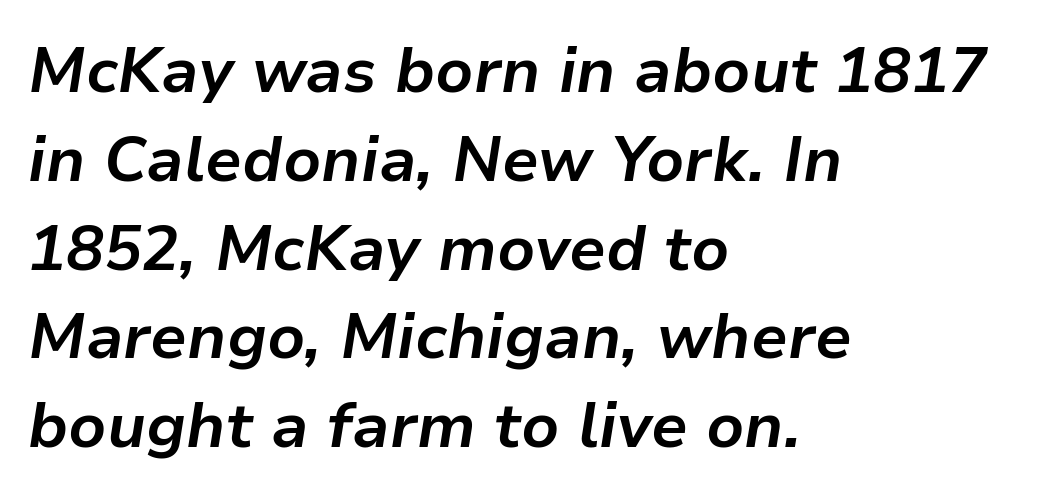
Letter spacing: default. On the weight axis this lands at bold, roughly 700. Teacher's note: observe the even left margin — that is flush-left alignment. It's the slanting kind of type. These lines sit exactly where default settings would place them.
